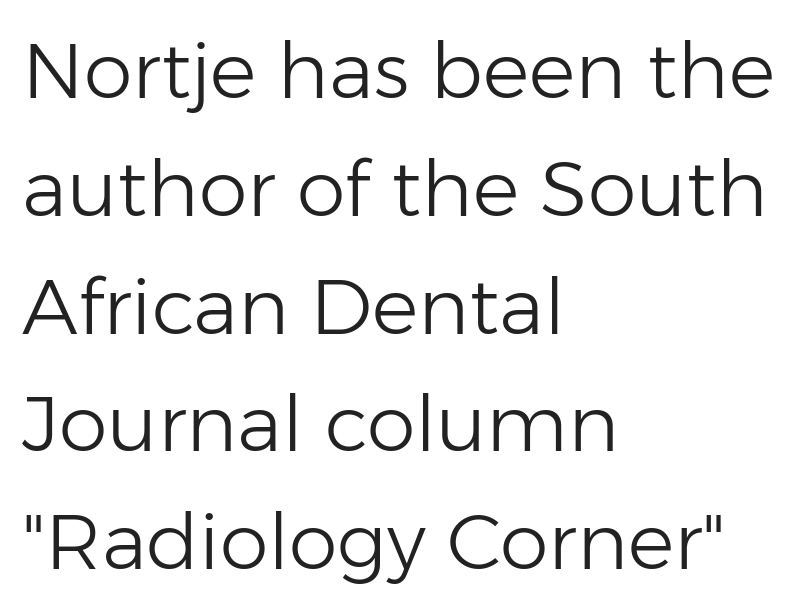
Q: Is the text bold? A: No.
Q: Is the text italic (slanted)? A: No, it is upright.
Q: Is the typeface a serif or a sans-serif typeface? A: Sans-serif.
Q: Is the text underlined? A: No.
Q: How is the paragraph aligned? A: Left-aligned.
Q: Is the spacing between letters normal or unusually wide? A: Normal.
Q: Is the spacing between lines tight, normal or loose? A: Normal.
Q: Width (condensed, normal, or wide)? A: Normal.
Q: Stroke contrast? A: Low.
Q: x-height? A: Medium.
Q: Monospaced? A: No.
